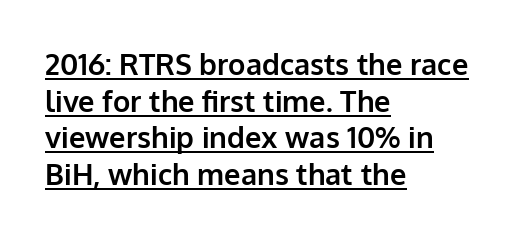
Notice how a bar underscores the lettering throughout. Leading matches the norm, producing a regular column. This sample has the flowing, uneven cadence of proportional lettering. Tracking here is standard; glyphs follow each other at the usual distance. Summary of weight: heavy, a full bold. Reading down the block, your eye returns to a fixed left position each line.
